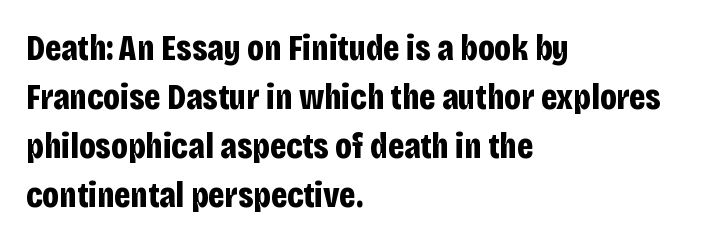
Does extra space separate the letters? No, they use regular spacing. The text block is weighted toward the left margin, trailing off unevenly rightward. Honestly, the row spacing looks completely unremarkable. Every letter is thick-stroked: bold, no question. The passage shown is not underscored anywhere. This rendering employs a face without finishing strokes, i.e., a sans-serif.
